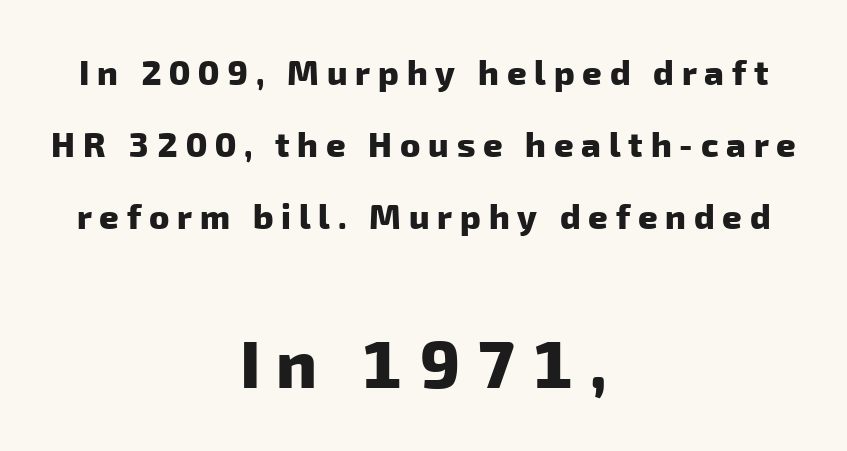
The image shows 67 px heavy sans-serif type; set centered, loose line spacing (2.12x), unusually wide letter spacing (+0.23 em), not underlined; the second (bottom) block is 1.97x larger; low stroke contrast and a medium x-height.
